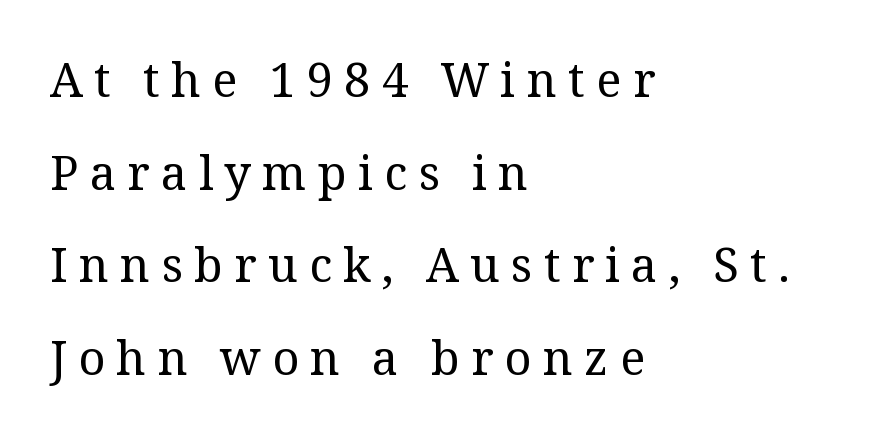
Q: Is the text bold? A: No.
Q: Is the text italic (slanted)? A: No, it is upright.
Q: Is the typeface a serif or a sans-serif typeface? A: Serif.
Q: Is the text underlined? A: No.
Q: How is the paragraph aligned? A: Left-aligned.
Q: Is the spacing between letters normal or unusually wide? A: Unusually wide.
Q: Is the spacing between lines tight, normal or loose? A: Loose.
Q: Width (condensed, normal, or wide)? A: Normal.
Q: Stroke contrast? A: Medium.
Q: x-height? A: Medium.
Q: Monospaced? A: No.
